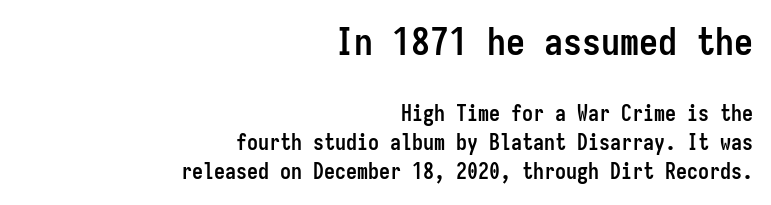
Q: Is the text bold? A: Yes.
Q: Is the text italic (slanted)? A: No, it is upright.
Q: Is the typeface a serif or a sans-serif typeface? A: Sans-serif.
Q: Is the text underlined? A: No.
Q: How is the paragraph aligned? A: Right-aligned.
Q: Is the spacing between letters normal or unusually wide? A: Normal.
Q: Is the spacing between lines tight, normal or loose? A: Normal.
Q: Which block of text is set in a larger size, the first (top) or the second (bottom)? A: The first (top) one.
Q: Width (condensed, normal, or wide)? A: Condensed.
Q: Stroke contrast? A: Low.
Q: x-height? A: Medium.
Q: Monospaced? A: Yes.
